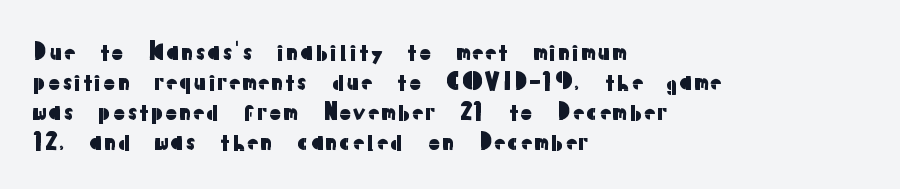
The image shows 23 px text type, upright; set left-aligned, normal line spacing (1.31x), normal letter spacing, not underlined.
